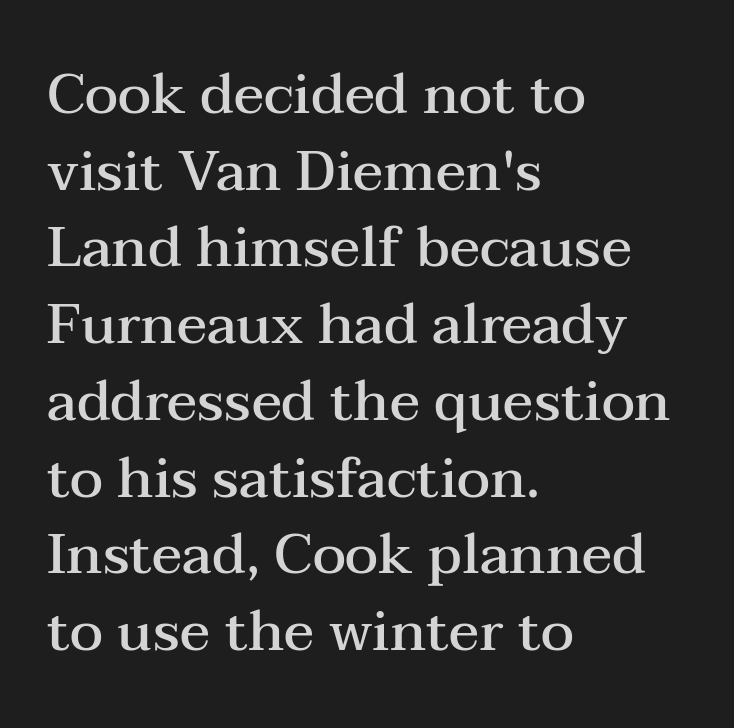
Looks like regular typesetting: each glyph gets only the width it needs. Visually the block forms a straight wall on the left and a jagged coastline on the right. Glyph-to-glyph distance matches everyday printed text. The space directly below the letters is spotless.
